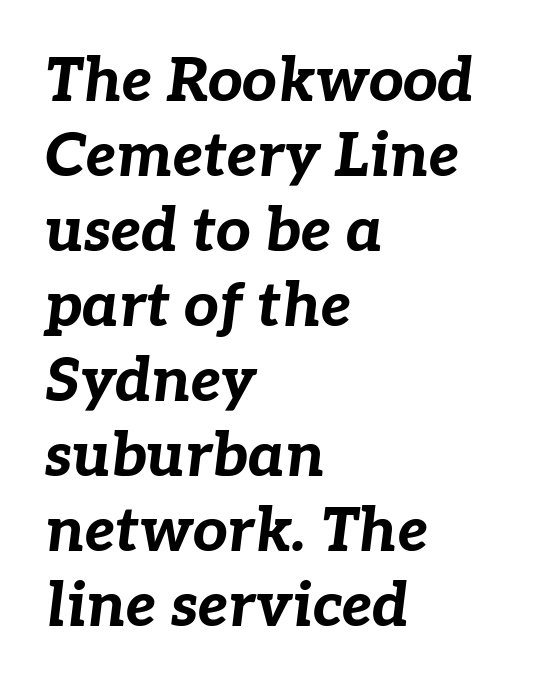
Q: Is the text bold? A: Yes.
Q: Is the text italic (slanted)? A: Yes, it leans right by about 7 degrees.
Q: Is the text underlined? A: No.
Q: How is the paragraph aligned? A: Left-aligned.
Q: Is the spacing between letters normal or unusually wide? A: Normal.
Q: Width (condensed, normal, or wide)? A: Normal.
Q: Stroke contrast? A: Low.
Q: x-height? A: Medium.
Q: Monospaced? A: No.
